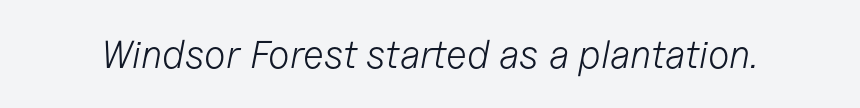
{"italic": "yes", "lean": "right", "slant_degrees": 11, "bold": "no", "weight": "light", "width": "normal", "stroke_contrast": "low", "x_height": "medium", "monospaced": "no", "underline": "no", "letter_spacing": "normal", "letter_spacing_em": 0.0, "glyph_px": 39}
